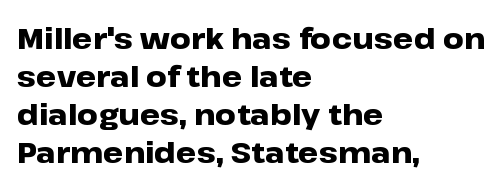
Q: Is the text bold? A: Yes.
Q: Is the text italic (slanted)? A: No, it is upright.
Q: Is the typeface a serif or a sans-serif typeface? A: Sans-serif.
Q: Is the text underlined? A: No.
Q: How is the paragraph aligned? A: Left-aligned.
Q: Is the spacing between letters normal or unusually wide? A: Normal.
Q: Is the spacing between lines tight, normal or loose? A: Normal.
Q: Width (condensed, normal, or wide)? A: Wide.
Q: Stroke contrast? A: Low.
Q: x-height? A: Medium.
Q: Monospaced? A: No.
